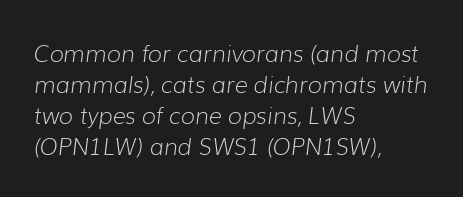
{"italic": "yes", "lean": "right", "slant_degrees": 7, "bold": "no", "underline": "no", "align": "left", "line_spacing": "normal", "line_spacing_ratio": 1.35, "letter_spacing": "normal", "letter_spacing_em": 0.0, "glyph_px": 23}
